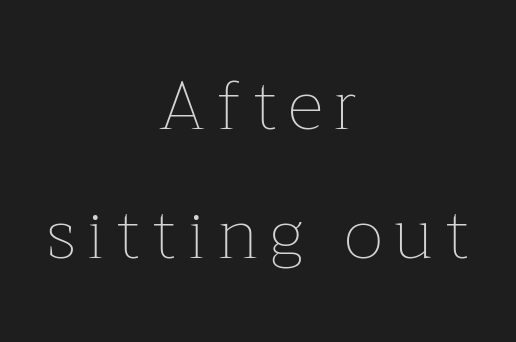
The image shows 69 px thin type, upright; set centered, line spacing 1.87x, not underlined; low stroke contrast and a medium x-height.
